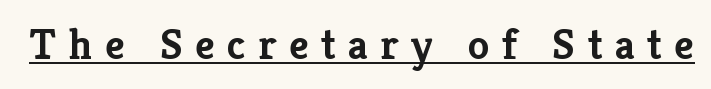
Proportional: the letters do not fall into vertical columns. Do the letters lean? They stand straight. The string is rendered with underlining switched on. Strokes here are thick enough to call this a true bold. The glyphs in this specimen are seriffed. The tracking reads as deliberately expanded to a designer's eye.
